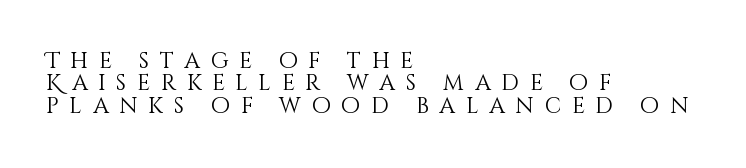
The image shows 22 px text type, upright; set left-aligned, tight line spacing (1.02x), unusually wide letter spacing (+0.49 em), not underlined.
